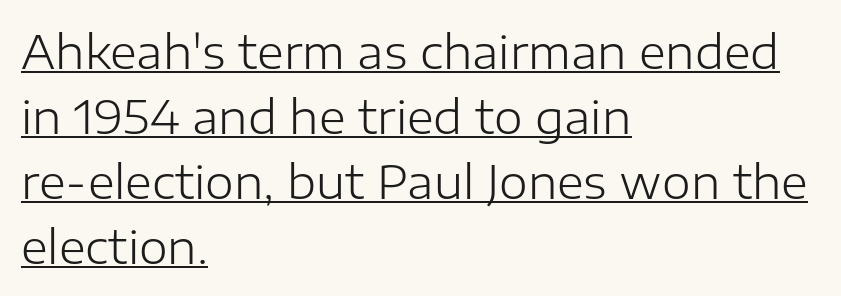
The image shows 46 px light sans-serif type, upright; set left-aligned, normal line spacing (1.41x), normal letter spacing, underlined; low stroke contrast and a medium x-height.
